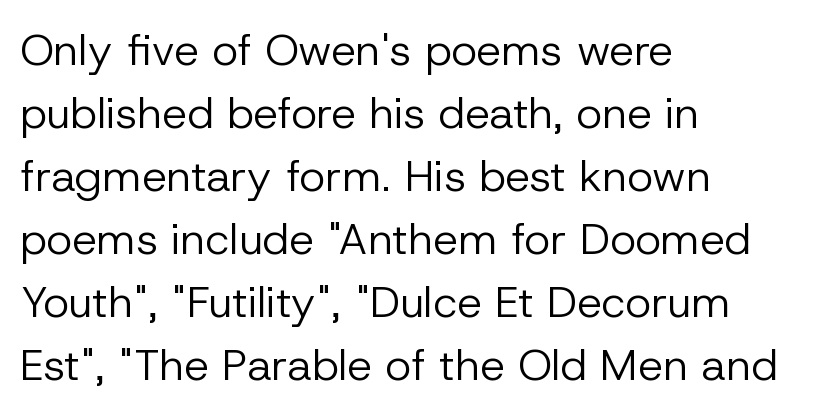
{"serif": "no", "italic": "no", "bold": "no", "weight": "regular", "width": "normal", "stroke_contrast": "low", "x_height": "medium", "monospaced": "no", "underline": "no", "align": "left", "line_spacing": "normal", "line_spacing_ratio": 1.43, "letter_spacing": "normal", "letter_spacing_em": 0.0, "glyph_px": 44}
